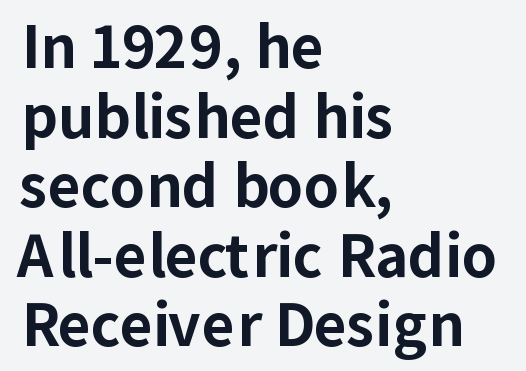
The line texture is even and compact thanks to regular tracking. Note the varied advance widths — an 'i' is clearly narrower than an 'm'. Nope, not italic — everything's standing straight. Words float on clear page, feet unadorned. Typeset ragged right — the left edge is the straight one.
